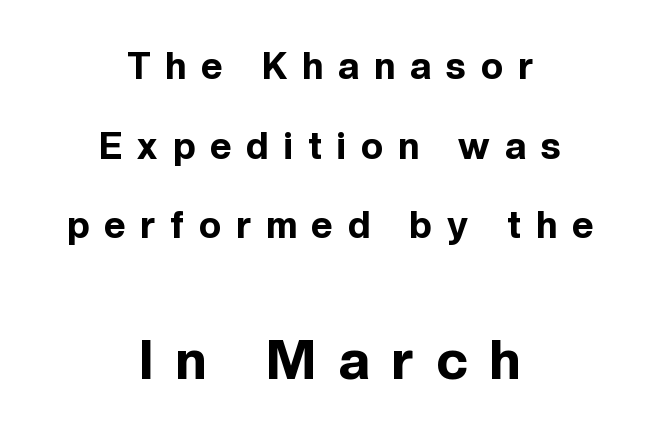
The image shows 55 px bold sans-serif type, upright; set centered, loose line spacing (2.15x), unusually wide letter spacing (+0.41 em), not underlined; the second (bottom) block is 1.49x larger; a medium x-height.
